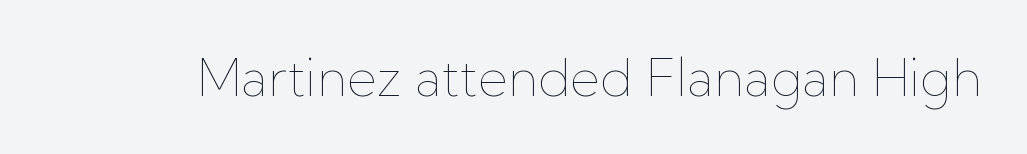
Q: Is the text bold? A: No.
Q: Is the text italic (slanted)? A: No, it is upright.
Q: Is the text underlined? A: No.
Q: Is the spacing between letters normal or unusually wide? A: Normal.
Q: Width (condensed, normal, or wide)? A: Normal.
Q: Stroke contrast? A: Low.
Q: x-height? A: Medium.
Q: Monospaced? A: No.
